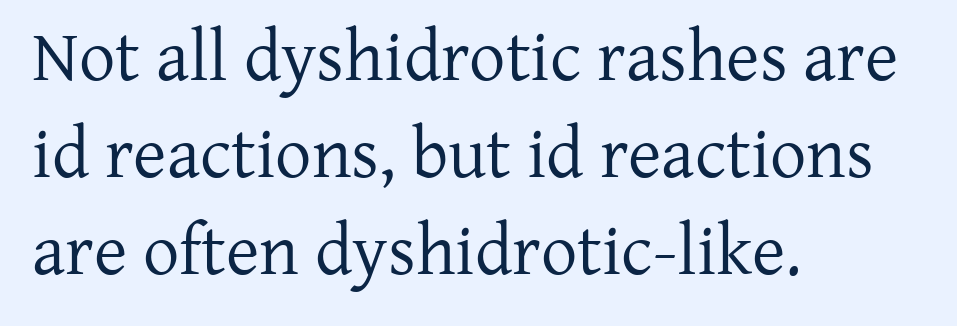
Q: Is the text bold? A: No.
Q: Is the text italic (slanted)? A: No, it is upright.
Q: Is the typeface a serif or a sans-serif typeface? A: Serif.
Q: Is the text underlined? A: No.
Q: How is the paragraph aligned? A: Left-aligned.
Q: Is the spacing between letters normal or unusually wide? A: Normal.
Q: Is the spacing between lines tight, normal or loose? A: Normal.
Q: Width (condensed, normal, or wide)? A: Normal.
Q: Stroke contrast? A: Low.
Q: x-height? A: Medium.
Q: Monospaced? A: No.
